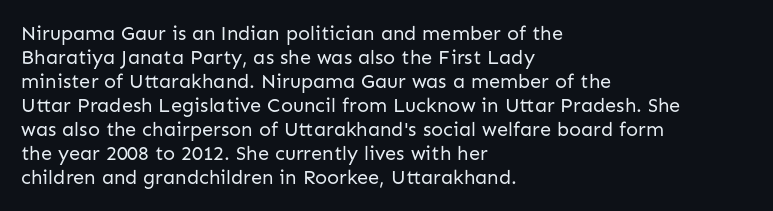
{"italic": "no", "bold": "no", "underline": "no", "align": "left", "line_spacing_ratio": 1.2, "letter_spacing": "normal", "letter_spacing_em": 0.0, "glyph_px": 20}
